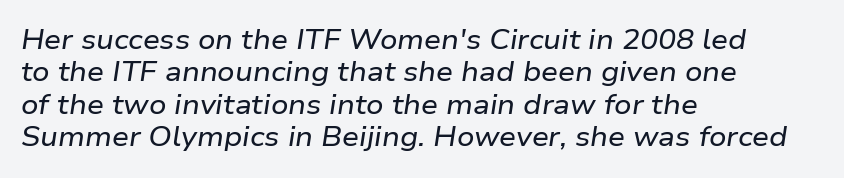
{"italic": "yes", "lean": "right", "slant_degrees": 9, "underline": "no", "align": "left", "line_spacing_ratio": 1.2, "letter_spacing": "normal", "letter_spacing_em": 0.0, "glyph_px": 27}
